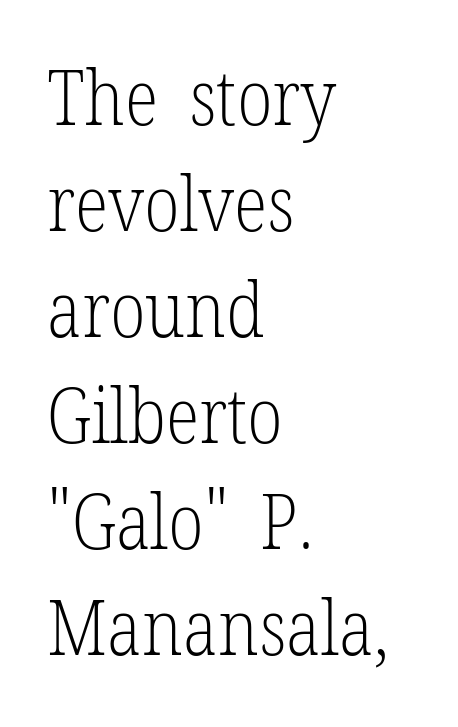
Q: Is the text bold? A: No.
Q: Is the text italic (slanted)? A: No, it is upright.
Q: Is the typeface a serif or a sans-serif typeface? A: Serif.
Q: Is the text underlined? A: No.
Q: How is the paragraph aligned? A: Left-aligned.
Q: Is the spacing between letters normal or unusually wide? A: Normal.
Q: Is the spacing between lines tight, normal or loose? A: Normal.
Q: Width (condensed, normal, or wide)? A: Condensed.
Q: Stroke contrast? A: Low.
Q: x-height? A: Medium.
Q: Monospaced? A: No.
